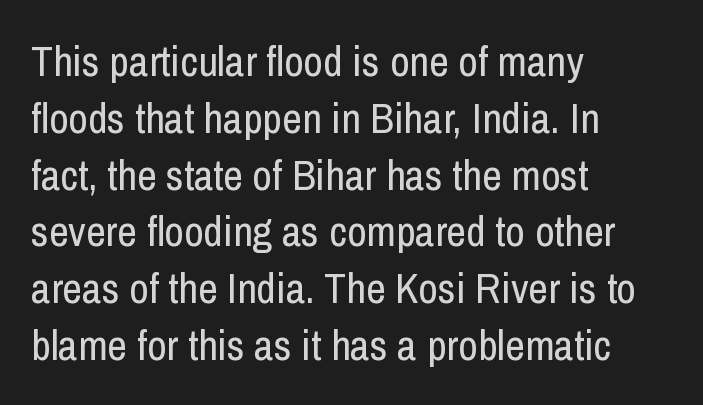
Q: Is the text bold? A: No.
Q: Is the text italic (slanted)? A: No, it is upright.
Q: Is the typeface a serif or a sans-serif typeface? A: Sans-serif.
Q: Is the text underlined? A: No.
Q: How is the paragraph aligned? A: Left-aligned.
Q: Is the spacing between letters normal or unusually wide? A: Normal.
Q: Is the spacing between lines tight, normal or loose? A: Normal.
Q: Width (condensed, normal, or wide)? A: Condensed.
Q: Stroke contrast? A: Low.
Q: x-height? A: Medium.
Q: Monospaced? A: No.
